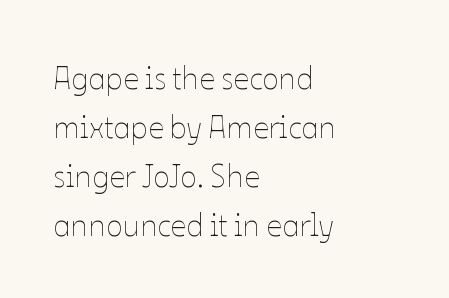
What's the leading like? Ordinary, nothing unusual. Every stem runs plumb, perpendicular to the baseline. Weight: regular or lighter. Character widths vary here, with narrow letters taking less room than wide ones. The tracking reads as untouched default to a designer's eye.
